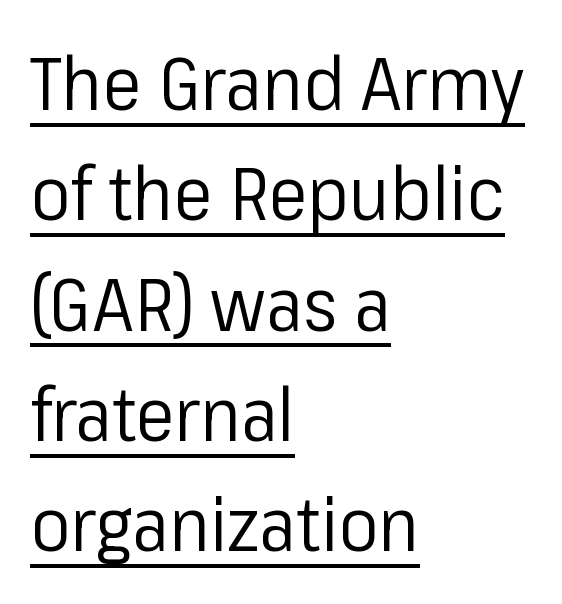
The image shows 74 px regular-weight sans-serif type, upright; set left-aligned, normal line spacing (1.49x), normal letter spacing, underlined; low stroke contrast and a medium x-height.
